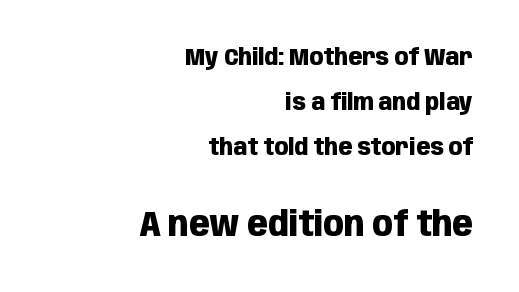
Typographically, this falls in the sans-serif category. This layout puts the modest block above and the oversized block below. The passage shown is emphatically bold. The lines in this sample share a right terminus and differ only in where they begin.
